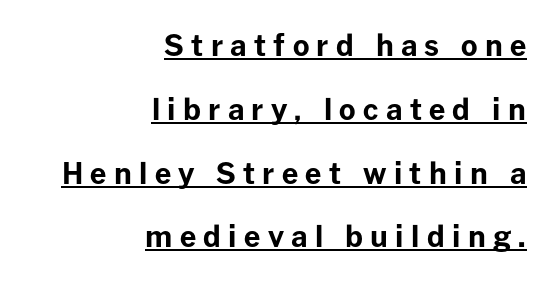
A continuous stroke trails under the words, as in a hyperlink. In CSS terms this would be text-align: right. Every stem runs plumb, perpendicular to the baseline. Leading: increased. Short note: letters widely spaced. Is this a sans? Yes — the strokes have no serifs.
